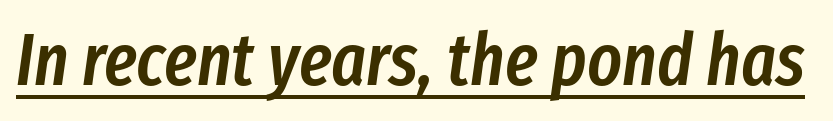
{"italic": "yes", "lean": "right", "slant_degrees": 8, "bold": "semi", "weight": "semibold", "width": "condensed", "stroke_contrast": "low", "x_height": "medium", "monospaced": "no", "underline": "yes", "letter_spacing": "normal", "letter_spacing_em": 0.0, "glyph_px": 73}
